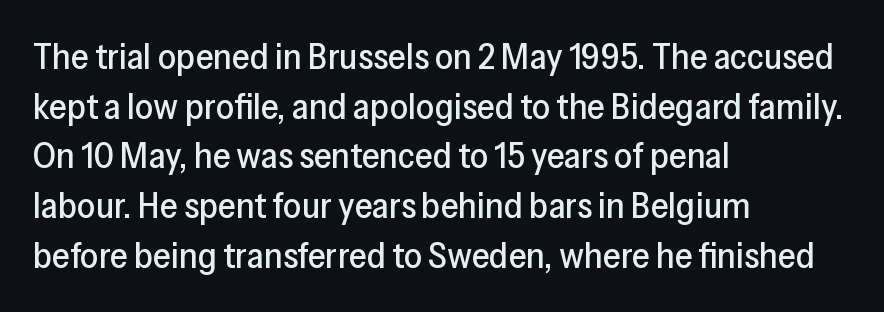
{"serif": "no", "italic": "no", "width": "normal", "stroke_contrast": "low", "x_height": "medium", "monospaced": "no", "underline": "no", "align": "left", "line_spacing": "normal", "line_spacing_ratio": 1.38, "letter_spacing": "normal", "letter_spacing_em": 0.0, "glyph_px": 36}
